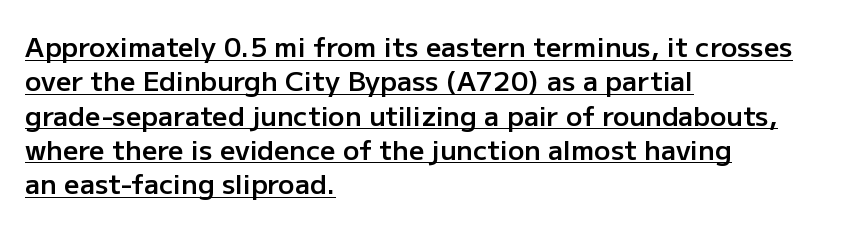
Somebody hit Ctrl+U on this one — the words are underlined. Caption: semibold face, moderately heavy strokes. Normally led — the rows are evenly, conventionally spaced. A classic flush-left, rag-right setting is used for this passage.
